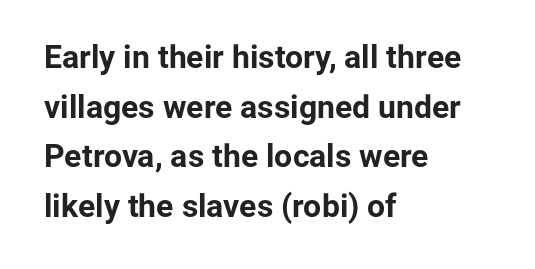
The image shows 32 px bold sans-serif type, upright; set left-aligned, normal line spacing (1.55x), normal letter spacing, not underlined; low stroke contrast and a medium x-height.
